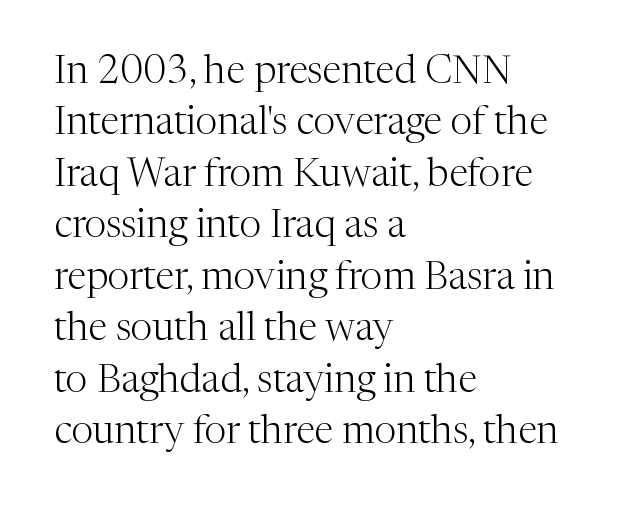
Q: Is the text bold? A: No.
Q: Is the text italic (slanted)? A: No, it is upright.
Q: Is the typeface a serif or a sans-serif typeface? A: Serif.
Q: Is the text underlined? A: No.
Q: How is the paragraph aligned? A: Left-aligned.
Q: Is the spacing between letters normal or unusually wide? A: Normal.
Q: Is the spacing between lines tight, normal or loose? A: Normal.
Q: Width (condensed, normal, or wide)? A: Normal.
Q: Stroke contrast? A: Medium.
Q: x-height? A: Medium.
Q: Monospaced? A: No.
